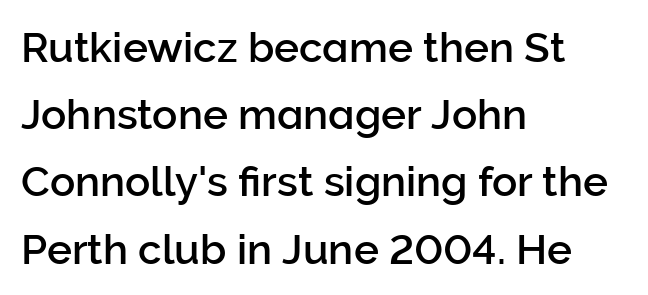
The words here are not underlined. Examine the stroke ends and you'll find no serifs. The rendering anchors every line to the left-hand side. Notice how descenders clear the ascenders below comfortably — that's standard leading. Varying glyph widths throughout — classic text-font behaviour. The typography opts for an upright posture over an oblique one.
